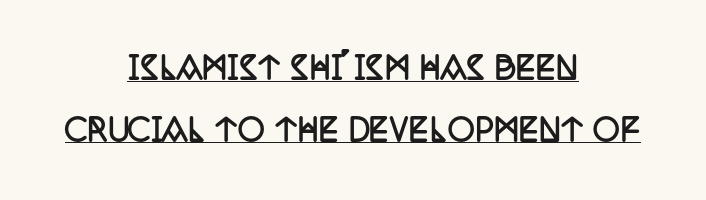
Characters follow at the spacing the type designer built in. Every letter is thick-stroked: bold, no question. Notice the wide empty band between every row — that's loose leading. A baseline rule has been typeset under these characters.
